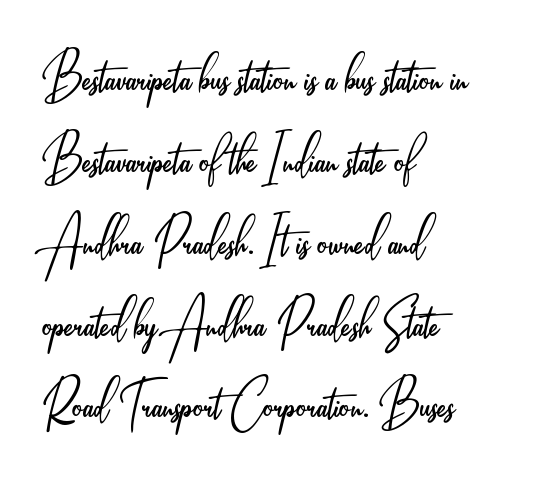
{"serif": "no", "bold": "no", "weight": "light", "width": "condensed", "stroke_contrast": "low", "x_height": "small", "monospaced": "no", "underline": "no", "align": "left", "line_spacing_ratio": 1.24, "letter_spacing": "normal", "letter_spacing_em": 0.0, "glyph_px": 66}
